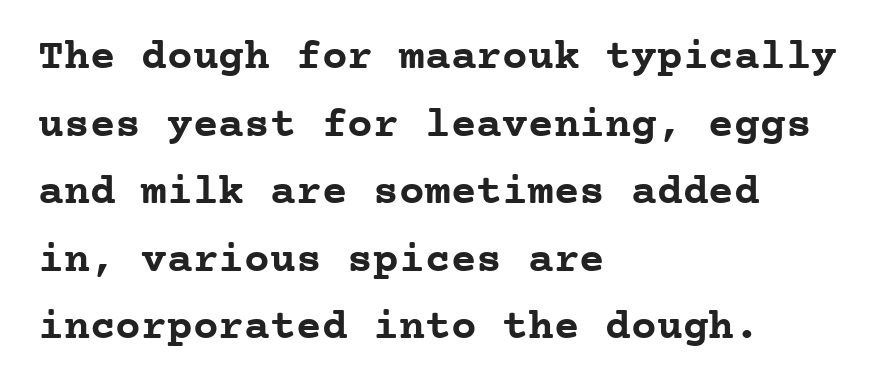
{"serif": "yes", "italic": "no", "bold": "yes", "weight": "semibold", "width": "normal", "stroke_contrast": "low", "x_height": "medium", "monospaced": "yes", "underline": "no", "align": "left", "line_spacing": "normal", "line_spacing_ratio": 1.57, "letter_spacing": "normal", "letter_spacing_em": 0.0, "glyph_px": 43}
